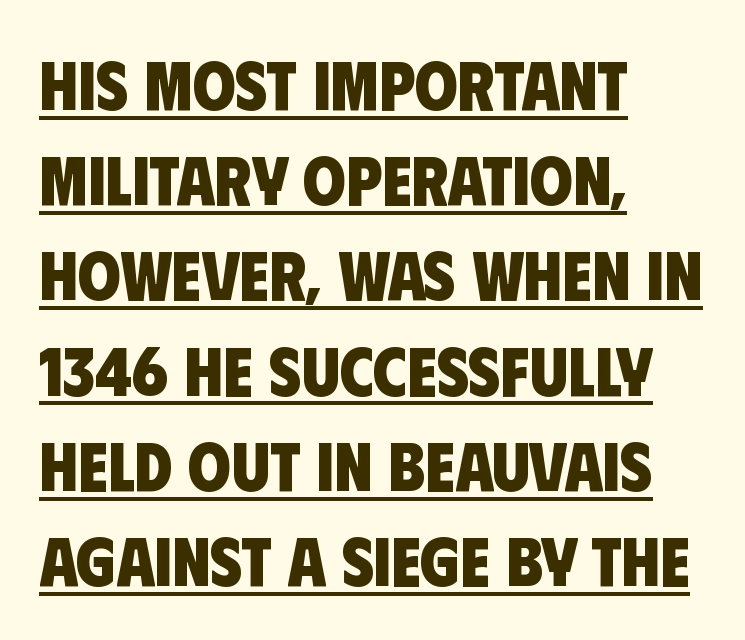
Q: Is the text bold? A: Yes.
Q: Is the typeface a serif or a sans-serif typeface? A: Sans-serif.
Q: Is the text underlined? A: Yes.
Q: How is the paragraph aligned? A: Left-aligned.
Q: Is the spacing between letters normal or unusually wide? A: Normal.
Q: Is the spacing between lines tight, normal or loose? A: Normal.
Q: Width (condensed, normal, or wide)? A: Condensed.
Q: Stroke contrast? A: Low.
Q: x-height? A: Large.
Q: Monospaced? A: No.
